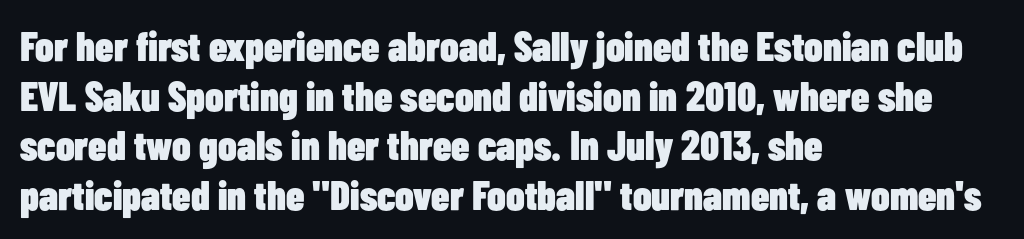
{"serif": "no", "italic": "no", "bold": "yes", "weight": "heavy", "width": "condensed", "stroke_contrast": "low", "x_height": "medium", "monospaced": "no", "underline": "no", "align": "left", "line_spacing_ratio": 1.21, "letter_spacing": "normal", "letter_spacing_em": 0.0, "glyph_px": 41}
